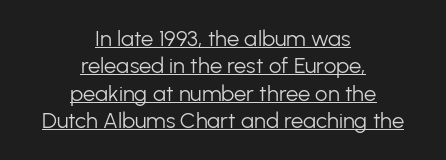
{"italic": "no", "bold": "no", "underline": "yes", "align": "center", "line_spacing": "normal", "line_spacing_ratio": 1.25, "letter_spacing": "normal", "letter_spacing_em": 0.0, "glyph_px": 22}
